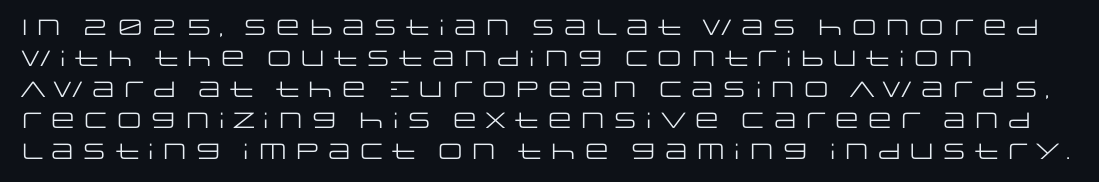
{"italic": "no", "bold": "no", "underline": "no", "line_spacing": "normal", "line_spacing_ratio": 1.41, "letter_spacing": "normal", "letter_spacing_em": 0.0, "glyph_px": 22}
